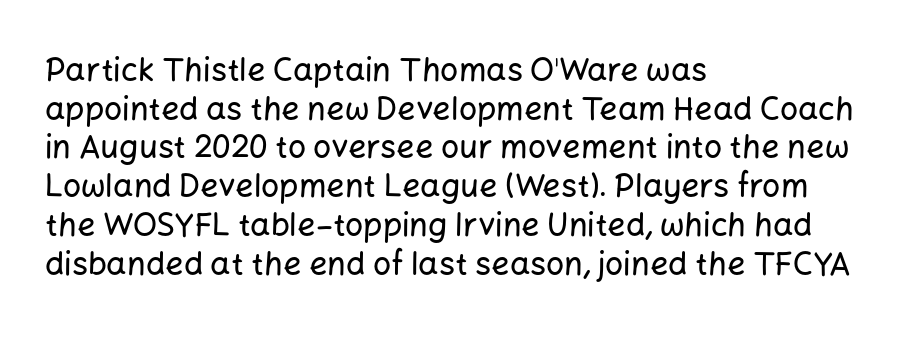
The image shows 32 px sans-serif type, upright; set left-aligned, line spacing 1.21x, normal letter spacing, not underlined; low stroke contrast and a medium x-height.
